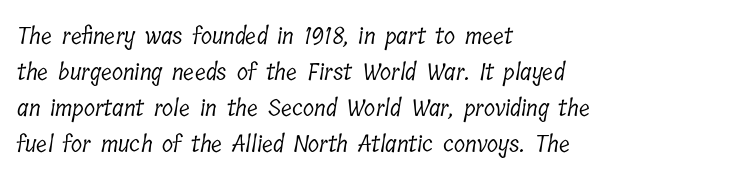
Weight: not bold — regular or lighter. Standard letterfit; no display-style spreading of the glyphs. Clear beneath every line of the passage. Caption: multi-line text, flush left, ragged right.
